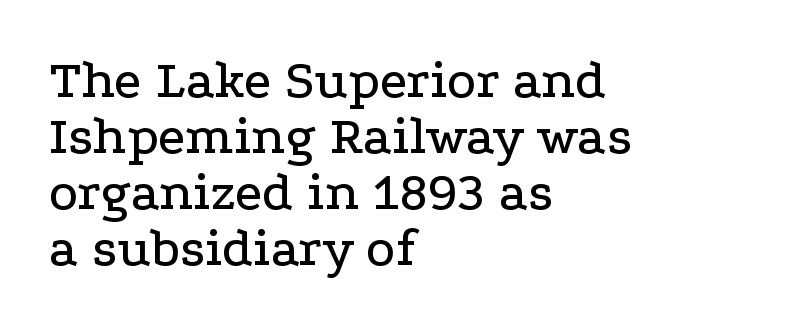
The image shows 55 px wide serif type, upright; set left-aligned, tight line spacing (1.02x), normal letter spacing, not underlined; low stroke contrast and a medium x-height.
